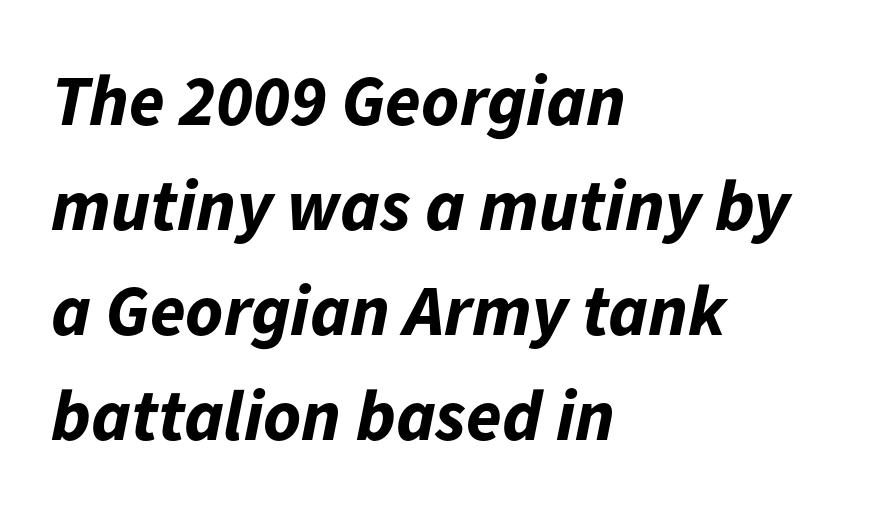
{"italic": "yes", "lean": "right", "slant_degrees": 11, "bold": "yes", "weight": "bold", "width": "normal", "stroke_contrast": "low", "x_height": "medium", "monospaced": "no", "underline": "no", "align": "left", "line_spacing": "normal", "line_spacing_ratio": 1.46, "letter_spacing": "normal", "letter_spacing_em": 0.0, "glyph_px": 72}
